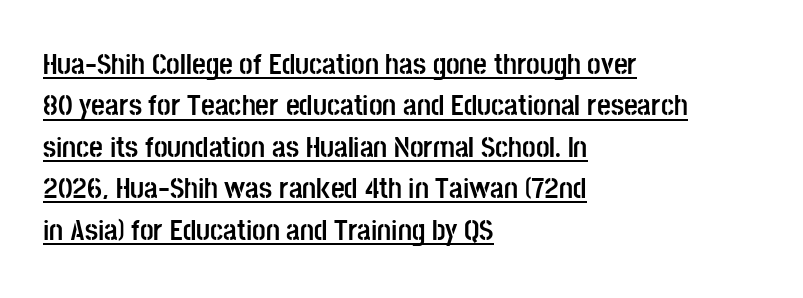
The image shows 30 px semibold, condensed sans-serif type, upright; set left-aligned, normal line spacing (1.38x), normal letter spacing, underlined; low stroke contrast and a large x-height.
